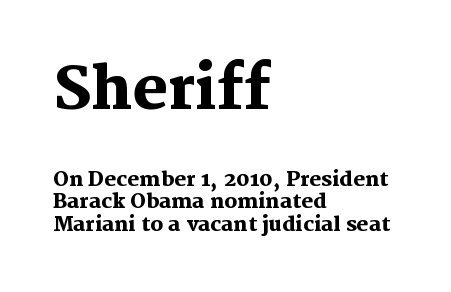
{"serif": "yes", "italic": "no", "bold": "yes", "weight": "heavy", "width": "normal", "stroke_contrast": "medium", "x_height": "medium", "monospaced": "no", "underline": "no", "align": "left", "line_spacing": "tight", "line_spacing_ratio": 1.13, "letter_spacing": "normal", "letter_spacing_em": 0.0, "larger_block": "first", "size_ratio": 2.95, "glyph_px": 59}
